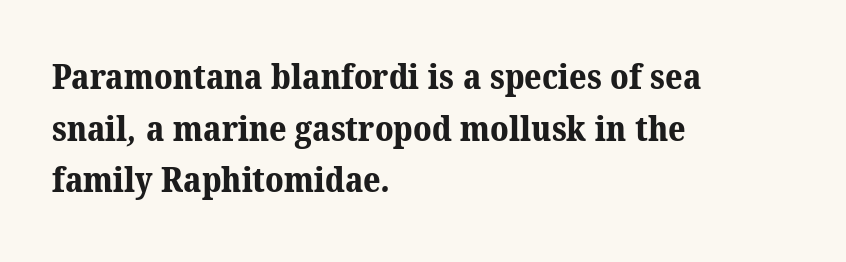
The image shows 34 px bold serif type; set left-aligned, normal line spacing (1.52x), normal letter spacing, not underlined; medium stroke contrast and a medium x-height.
